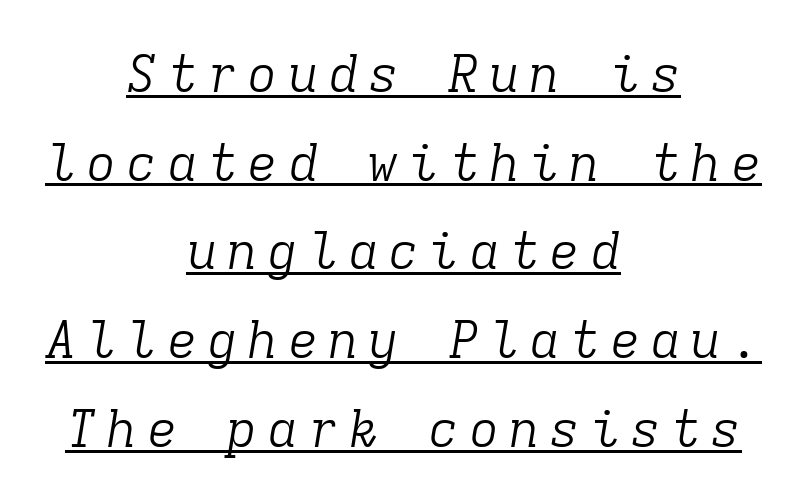
Q: Is the text bold? A: No.
Q: Is the text italic (slanted)? A: Yes, it leans right by about 9 degrees.
Q: Is the typeface a serif or a sans-serif typeface? A: Serif.
Q: Is the text underlined? A: Yes.
Q: How is the paragraph aligned? A: Centered.
Q: Width (condensed, normal, or wide)? A: Normal.
Q: Stroke contrast? A: Low.
Q: x-height? A: Medium.
Q: Monospaced? A: Yes.
